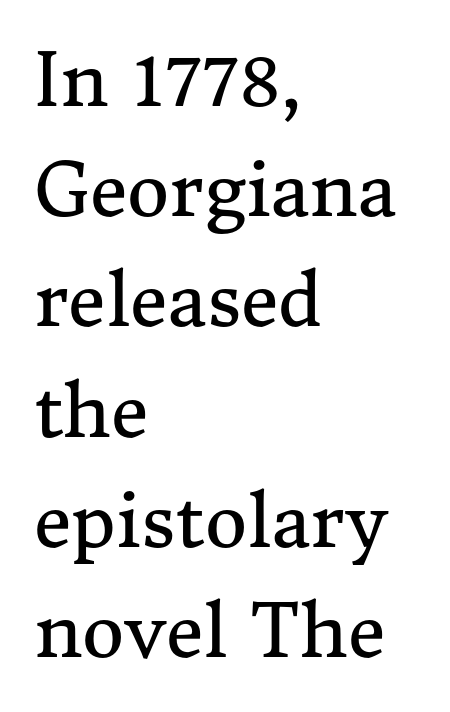
The image shows 73 px regular-weight serif type, upright; set left-aligned, normal line spacing (1.51x), normal letter spacing, not underlined; medium stroke contrast and a medium x-height.
